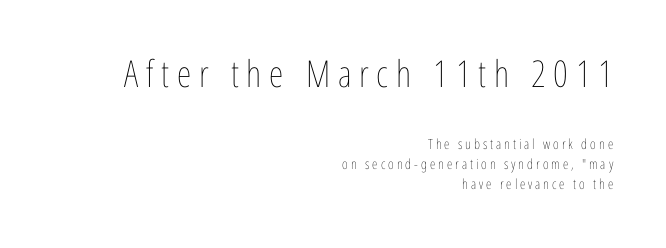
The image shows 37 px thin, condensed type, upright; set right-aligned, normal line spacing (1.43x), unusually wide letter spacing (+0.21 em), not underlined; the first (top) block is 2.64x larger; low stroke contrast and a medium x-height.
